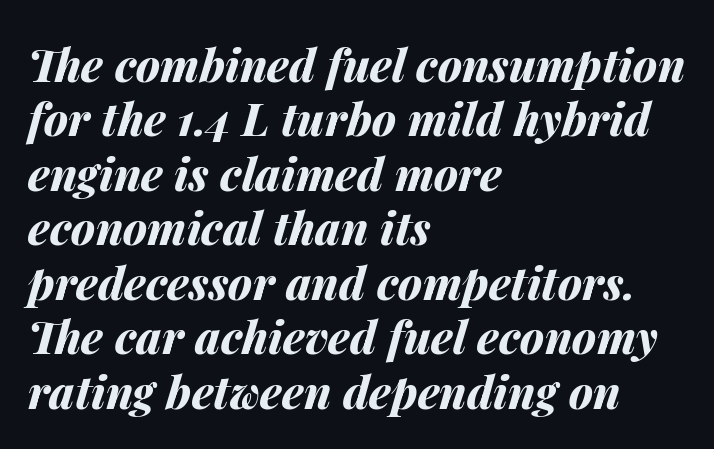
Heft: maximum for text — a bold. Standard letterfit; no display-style spreading of the glyphs. The rendering applies a slant to the glyphs. Line beginnings align vertically; line endings do not.
